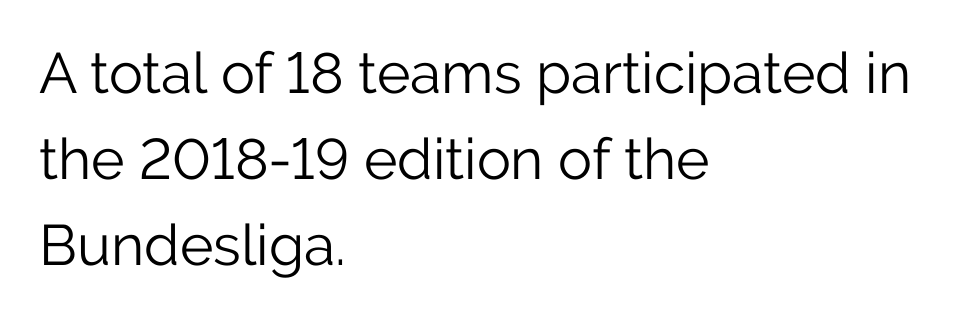
The image shows 57 px light sans-serif type, upright; set left-aligned, normal line spacing (1.51x), normal letter spacing, not underlined; low stroke contrast and a medium x-height.
